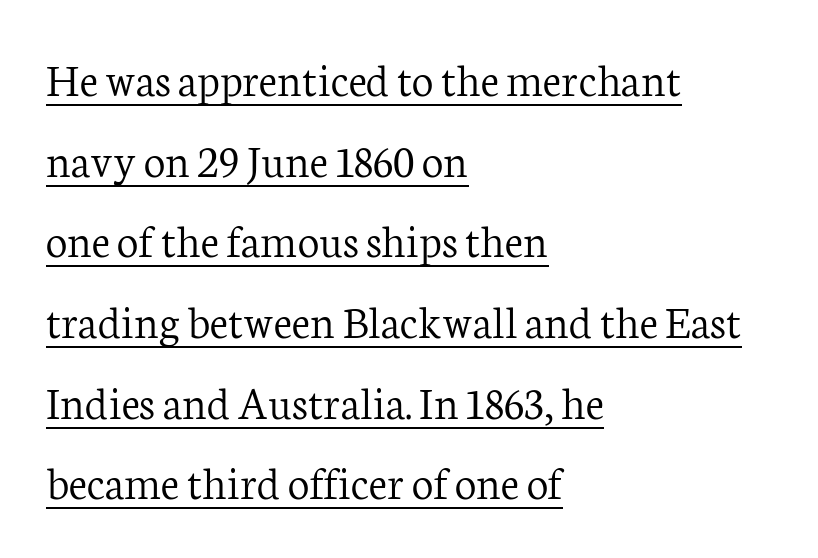
{"serif": "yes", "italic": "no", "bold": "no", "weight": "light", "width": "normal", "stroke_contrast": "low", "x_height": "medium", "monospaced": "no", "underline": "yes", "align": "left", "line_spacing": "normal", "line_spacing_ratio": 1.68, "letter_spacing": "normal", "letter_spacing_em": 0.0, "glyph_px": 48}
